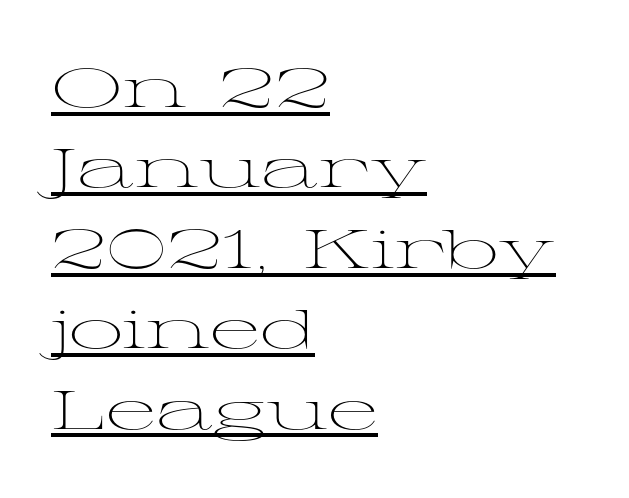
{"serif": "yes", "italic": "no", "bold": "no", "weight": "light", "width": "wide", "stroke_contrast": "medium", "x_height": "medium", "monospaced": "no", "underline": "yes", "align": "left", "line_spacing": "normal", "line_spacing_ratio": 1.49, "letter_spacing": "normal", "letter_spacing_em": 0.0, "glyph_px": 54}
